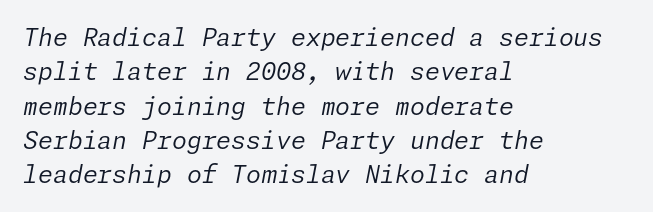
The rendering applies a slant to the glyphs. Casual observation: everything's shoved over to the left. Just letters on the line, the space beneath them empty. Rows of type keep a routine distance in the vertical direction. Is the stroke heavy? The answer is a plain regular-or-lighter.
